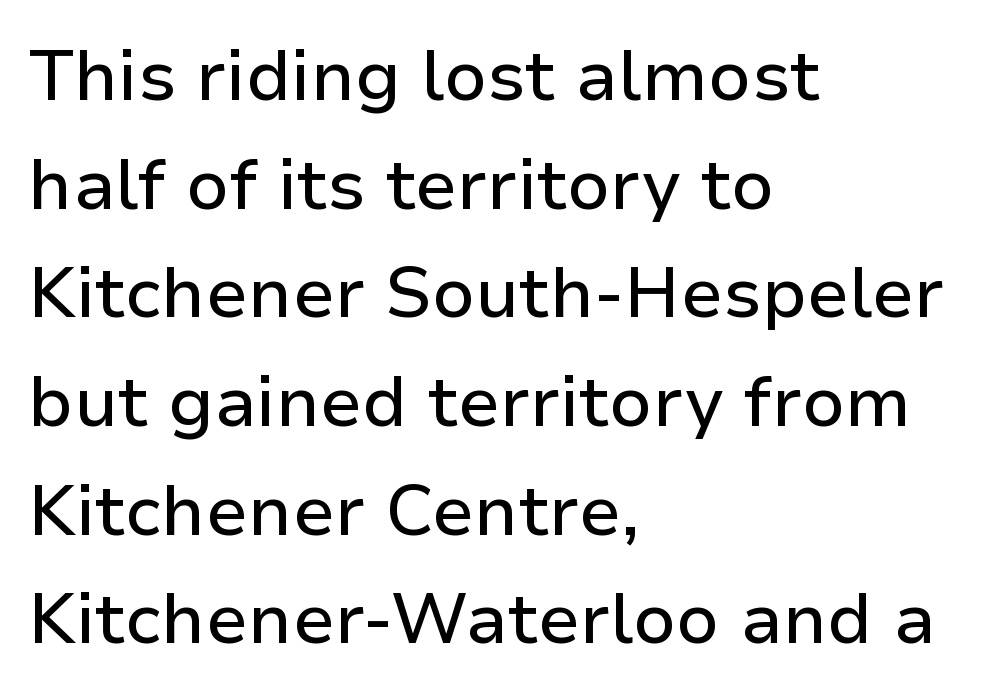
{"serif": "no", "italic": "no", "width": "normal", "stroke_contrast": "low", "x_height": "medium", "monospaced": "no", "underline": "no", "align": "left", "line_spacing": "normal", "line_spacing_ratio": 1.53, "letter_spacing": "normal", "letter_spacing_em": 0.0, "glyph_px": 71}
